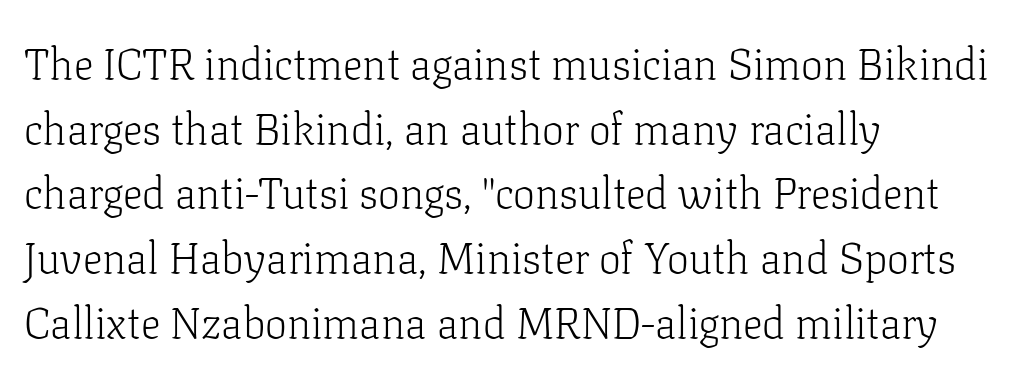
{"serif": "yes", "italic": "no", "bold": "no", "weight": "light", "width": "normal", "stroke_contrast": "low", "x_height": "medium", "monospaced": "no", "underline": "no", "align": "left", "line_spacing": "normal", "line_spacing_ratio": 1.47, "letter_spacing": "normal", "letter_spacing_em": 0.0, "glyph_px": 44}
